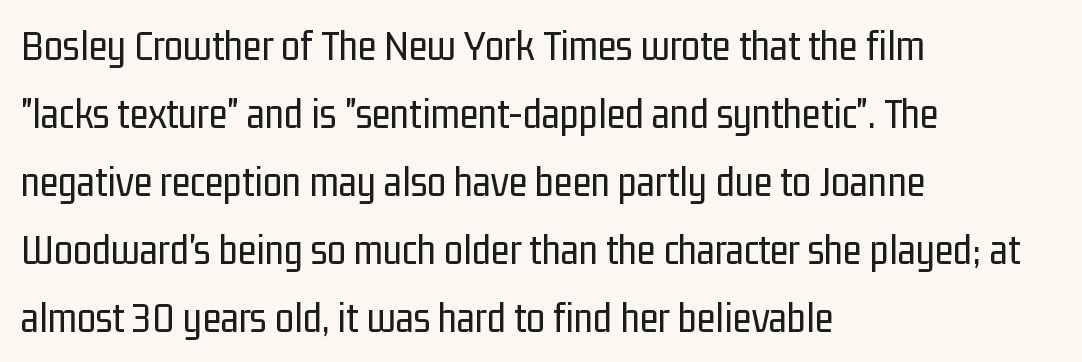
Q: Is the text bold? A: No.
Q: Is the text italic (slanted)? A: No, it is upright.
Q: Is the typeface a serif or a sans-serif typeface? A: Sans-serif.
Q: Is the text underlined? A: No.
Q: How is the paragraph aligned? A: Left-aligned.
Q: Is the spacing between letters normal or unusually wide? A: Normal.
Q: Is the spacing between lines tight, normal or loose? A: Normal.
Q: Width (condensed, normal, or wide)? A: Condensed.
Q: Stroke contrast? A: Low.
Q: x-height? A: Medium.
Q: Monospaced? A: No.
